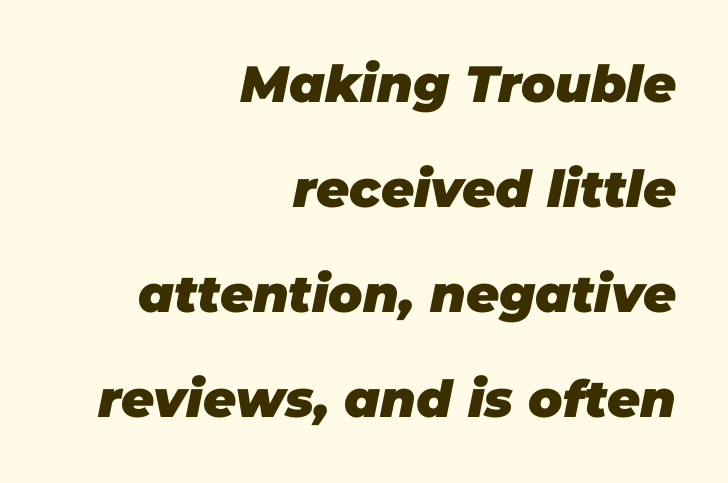
The image shows 51 px heavy type, italic (leaning right); set right-aligned, loose line spacing (2.06x), normal letter spacing, not underlined; low stroke contrast and a large x-height.
